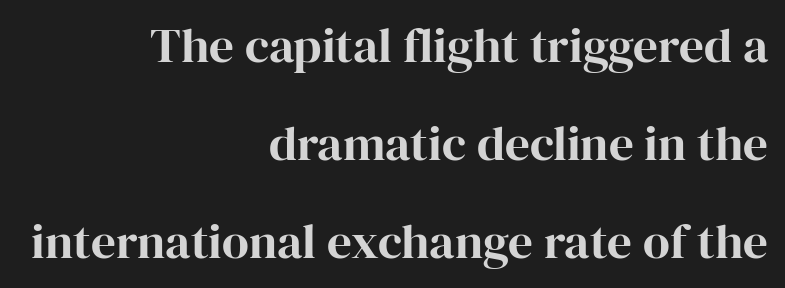
A student would call this right alignment; a typographer would say flush right, rag left. Each letter keeps its own natural width here, so spacing adapts to shape. Style check: upright. I'd call this a serif setting — the letters wear small feet. Interline gaps are noticeably wide in this sample. Glance below the letters and you will spot only blank space.
